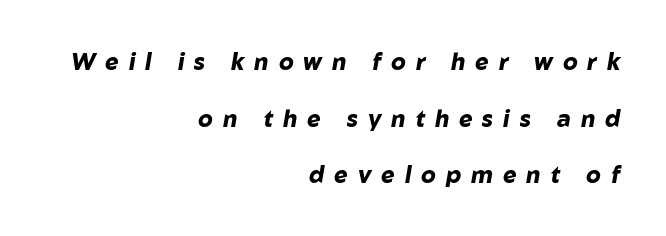
The image shows 23 px bold type, italic (leaning right); set right-aligned, loose line spacing (2.46x), unusually wide letter spacing (+0.43 em), not underlined.
